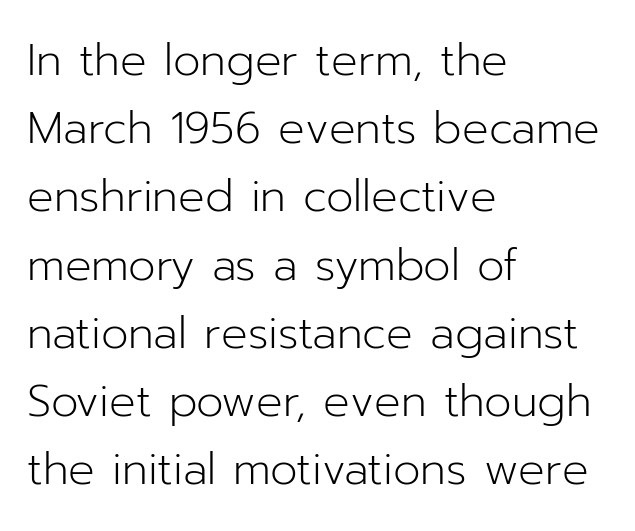
This reads as an unemphasized weight, regular at the heaviest. Posture: straight, roman, zero tilt. The face used here is proportionally spaced, like ordinary book or web type. Just letters on the line, the space beneath them empty.
